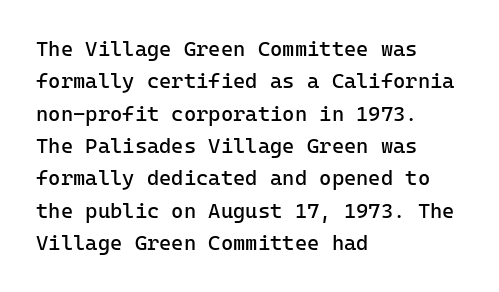
Words float on clear page, feet unadorned. Letters have the restrained weight of plain body copy at most. Horizontal alignment here is leftward, the default for most running prose. Whoever set this chose a conventional vertical rhythm. This sample uses an upright cut, with every glyph sitting square on the baseline.
